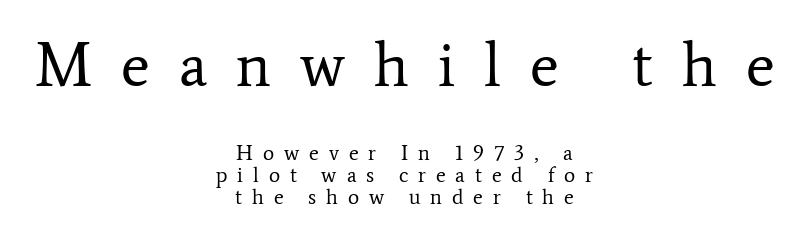
The image shows 62 px regular-weight serif type, upright; set centered, tight line spacing (1.03x), unusually wide letter spacing (+0.47 em), not underlined; the first (top) block is 2.95x larger; low stroke contrast and a medium x-height.
